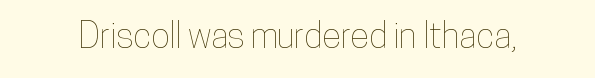
{"italic": "no", "width": "condensed", "stroke_contrast": "low", "x_height": "medium", "monospaced": "no", "underline": "no", "letter_spacing": "normal", "letter_spacing_em": 0.0, "glyph_px": 35}
